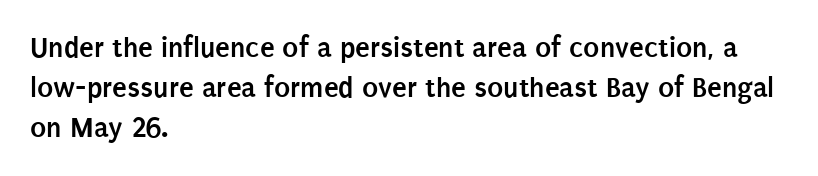
These lines are rendered in a variable-pitch font. The typography opts for an upright posture over an oblique one. Look at the tracking — it's just the regular setting, nothing added. The face used here is a sans, in the tradition of grotesques and geometrics.
